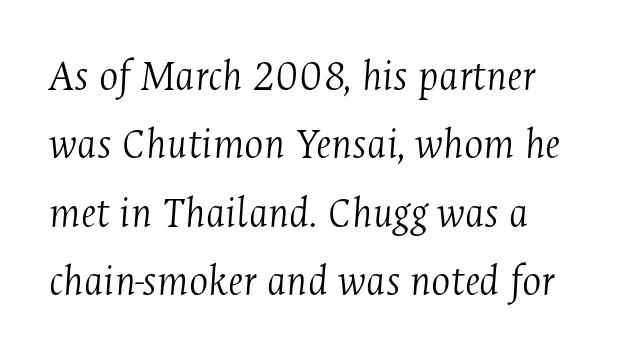
{"serif": "yes", "italic": "yes", "lean": "right", "slant_degrees": 4, "bold": "no", "weight": "light", "width": "condensed", "stroke_contrast": "medium", "x_height": "medium", "monospaced": "no", "underline": "no", "line_spacing": "normal", "line_spacing_ratio": 1.52, "letter_spacing": "normal", "letter_spacing_em": 0.0, "glyph_px": 45}
